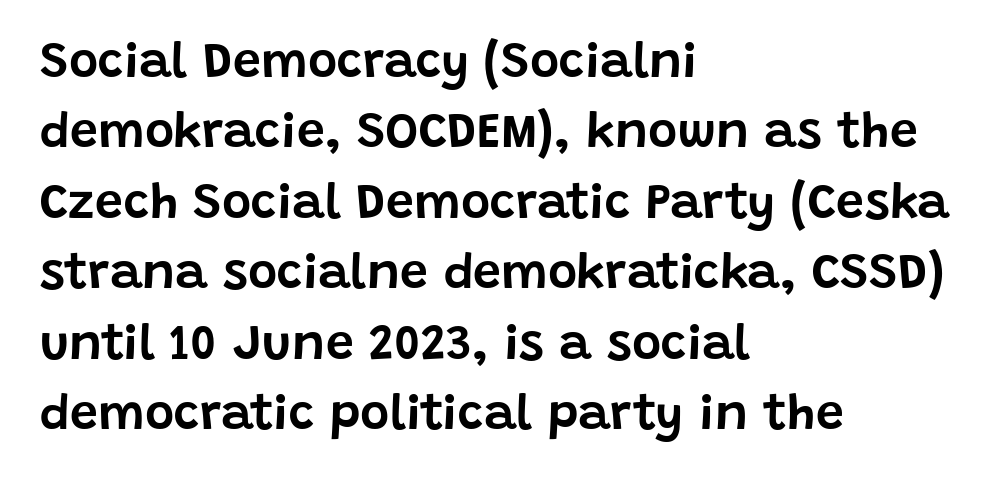
The letters advance in unequal steps, a hallmark of proportional type. If you drew a ruler down the left edge, every line would touch it. If you measured baseline to baseline, you'd find a middling distance. Words float on clear page, feet unadorned.
